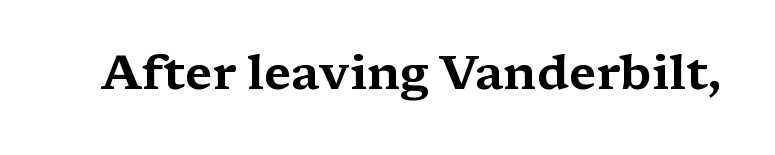
{"serif": "yes", "italic": "no", "width": "wide", "stroke_contrast": "medium", "x_height": "medium", "monospaced": "no", "underline": "no", "letter_spacing": "normal", "letter_spacing_em": 0.0, "glyph_px": 48}
